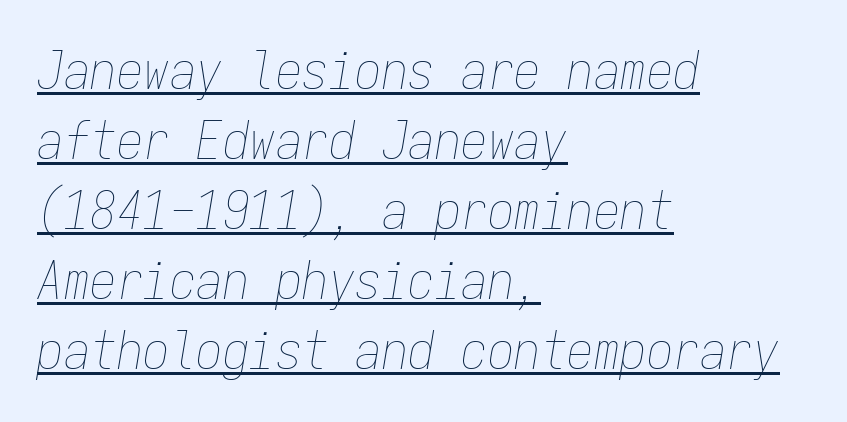
The image shows 53 px thin, condensed type, italic (leaning right), monospaced; set left-aligned, normal line spacing (1.32x), normal letter spacing, underlined; low stroke contrast and a medium x-height.
